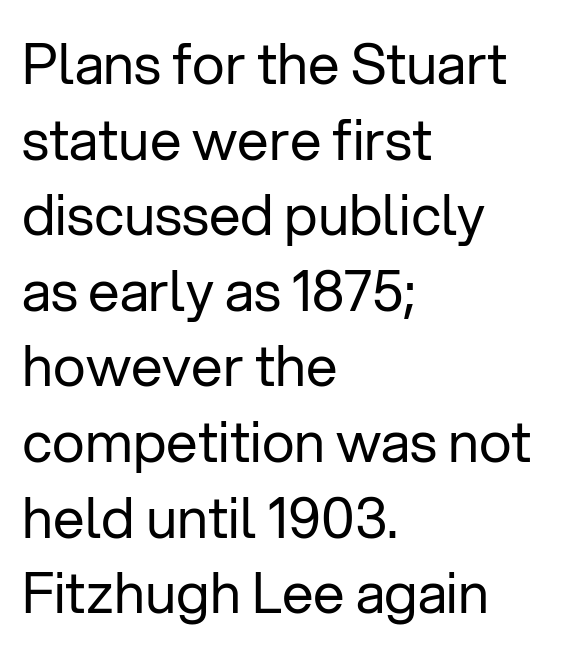
{"serif": "no", "italic": "no", "bold": "no", "weight": "regular", "width": "normal", "stroke_contrast": "low", "x_height": "medium", "monospaced": "no", "underline": "no", "align": "left", "line_spacing": "normal", "line_spacing_ratio": 1.35, "letter_spacing": "normal", "letter_spacing_em": 0.0, "glyph_px": 56}
